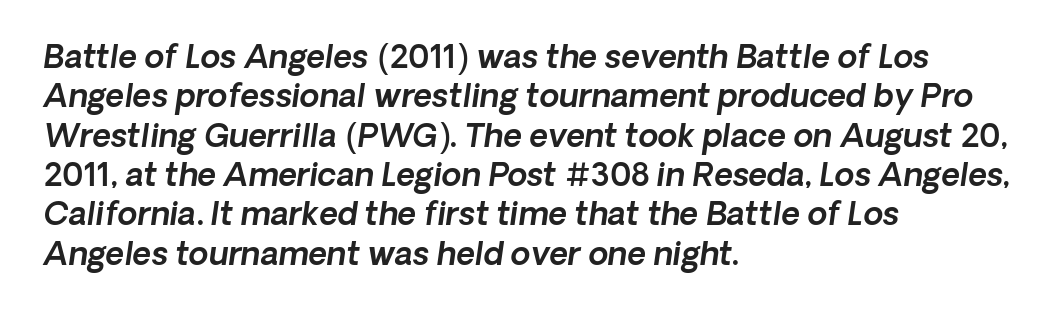
Is this a fixed-width face? No — the glyphs have proportional, varying widths. The foot of each line stays bare and open. Standard letterfit; no display-style spreading of the glyphs. Stroke terminals: plain, sans-serif.
